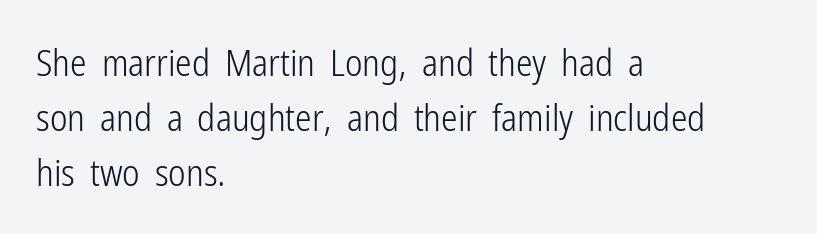
Q: Is the text bold? A: No.
Q: Is the text italic (slanted)? A: No, it is upright.
Q: Is the typeface a serif or a sans-serif typeface? A: Sans-serif.
Q: Is the text underlined? A: No.
Q: How is the paragraph aligned? A: Left-aligned.
Q: Is the spacing between letters normal or unusually wide? A: Normal.
Q: Is the spacing between lines tight, normal or loose? A: Normal.
Q: Width (condensed, normal, or wide)? A: Condensed.
Q: Stroke contrast? A: Low.
Q: x-height? A: Medium.
Q: Monospaced? A: No.
